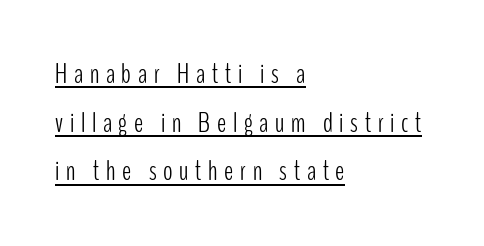
{"serif": "no", "italic": "no", "bold": "no", "weight": "light", "width": "condensed", "stroke_contrast": "low", "x_height": "medium", "monospaced": "no", "underline": "yes", "align": "left", "line_spacing_ratio": 1.74, "letter_spacing": "wide", "letter_spacing_em": 0.24, "glyph_px": 28}
